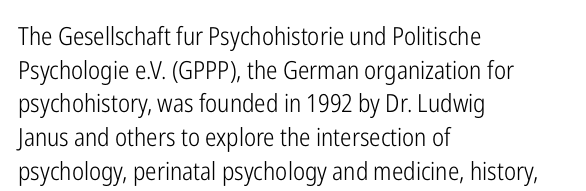
Honestly, there is no underline to notice here at all. When letters stand straight like this, we call the style roman or upright. The passage shown stacks its lines at a standard gap. Horizontal alignment here is leftward, the default for most running prose. Ink coverage per letter is moderate at most.
